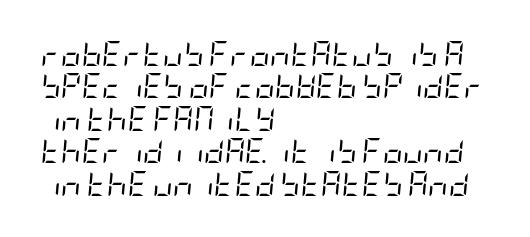
{"italic": "yes", "lean": "right", "slant_degrees": 5, "bold": "no", "underline": "no", "align": "left", "line_spacing": "normal", "line_spacing_ratio": 1.3, "letter_spacing": "normal", "letter_spacing_em": 0.0, "glyph_px": 25}
